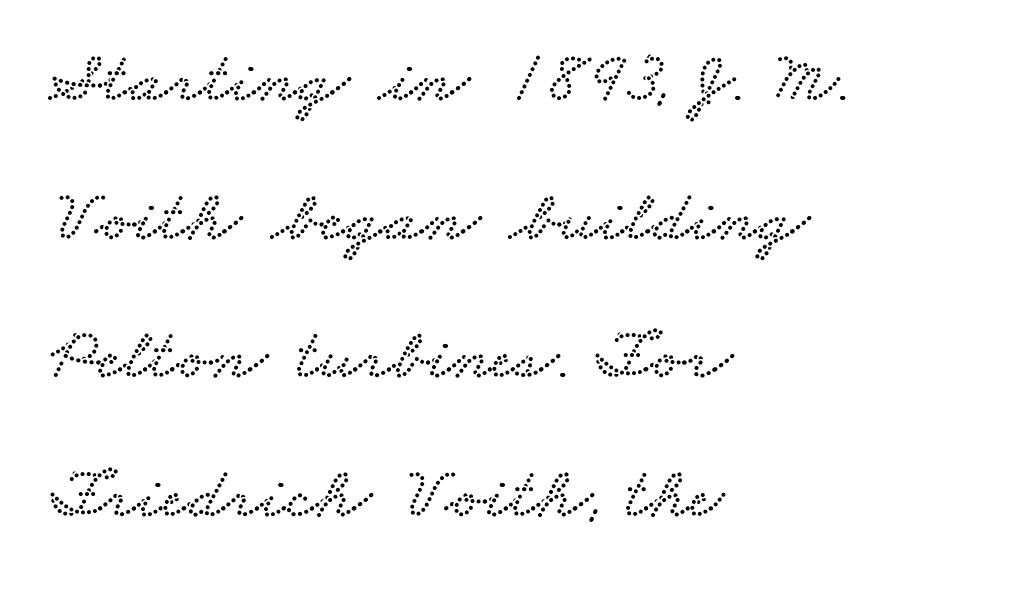
Q: Is the typeface a serif or a sans-serif typeface? A: Serif.
Q: Is the text underlined? A: No.
Q: How is the paragraph aligned? A: Left-aligned.
Q: Is the spacing between letters normal or unusually wide? A: Normal.
Q: Is the spacing between lines tight, normal or loose? A: Loose.
Q: Width (condensed, normal, or wide)? A: Wide.
Q: Stroke contrast? A: Low.
Q: x-height? A: Small.
Q: Monospaced? A: No.
